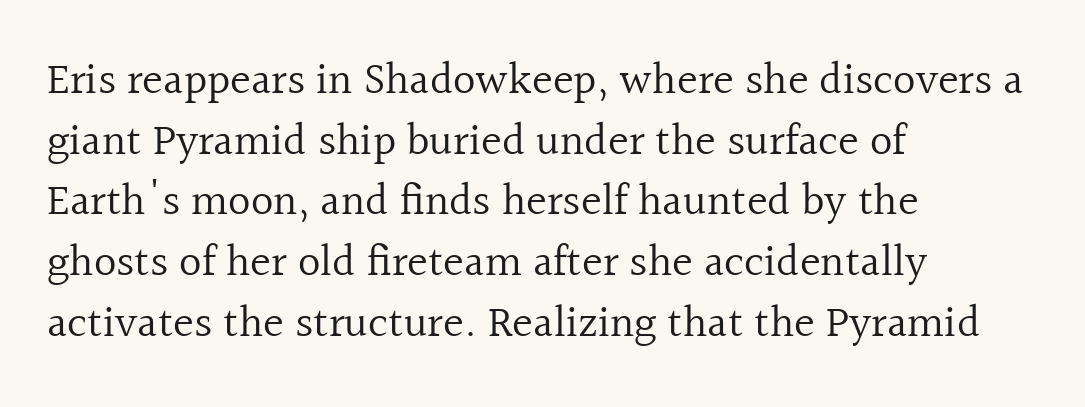
The image shows 44 px regular-weight serif type, upright; set left-aligned, normal line spacing (1.38x), normal letter spacing, not underlined; a medium x-height.
